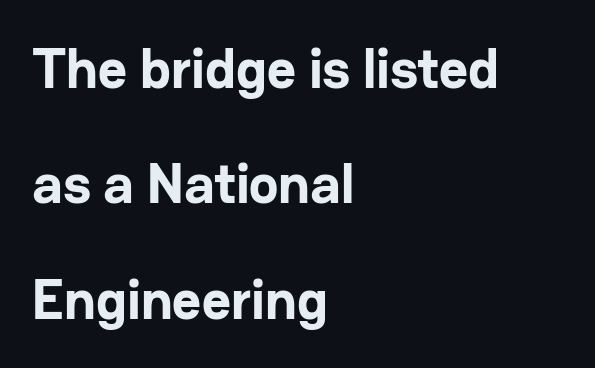
The image shows 56 px bold sans-serif type, upright; set left-aligned, loose line spacing (2.06x), normal letter spacing, not underlined; low stroke contrast and a medium x-height.
